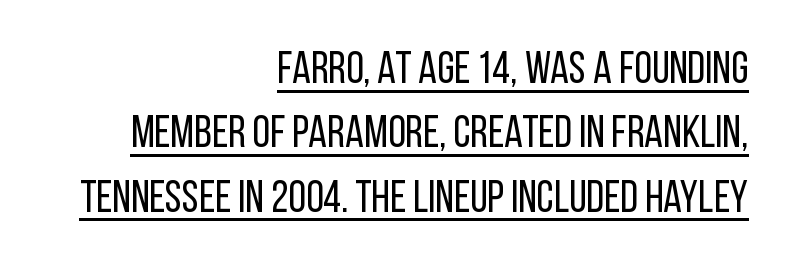
The image shows 45 px regular-weight, condensed sans-serif type, upright; set right-aligned, normal line spacing (1.43x), normal letter spacing, underlined; low stroke contrast and a large x-height.
